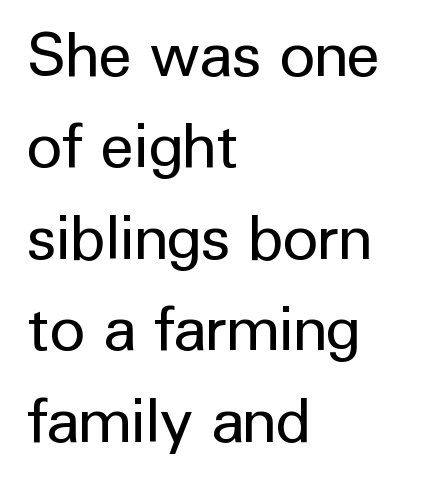
The image shows 61 px regular-weight sans-serif type, upright; set left-aligned, normal line spacing (1.5x), normal letter spacing, not underlined; low stroke contrast and a medium x-height.
